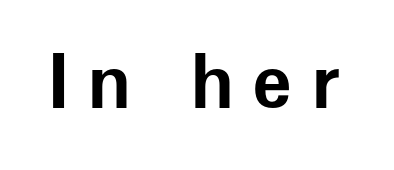
The letters carry no serifs — their stems end cleanly without finishing strokes. The baseline area is clear. Spacing verdict: proportional, widths tailored to each character. Bold? Absolutely — the strokes are thick and heavy. The rendering inserts visible extra space after every character.
